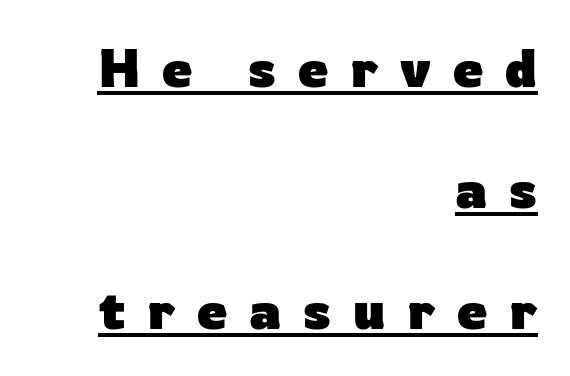
The lines in this sample share a right terminus and differ only in where they begin. The typography opts for an upright posture over an oblique one. Each letter keeps its own natural width here, so spacing adapts to shape. Typographically, this falls in the sans-serif category. Heavy-handed strokes throughout: this text is bold.
